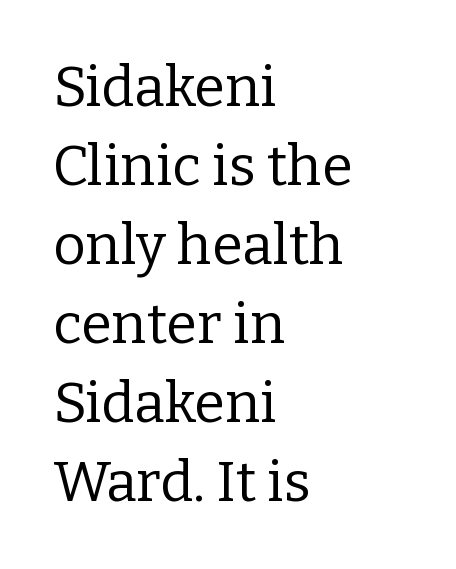
Observe the ordinary spacing: letters are neighbours, not strangers. The typesetting does not lean heavy: it is not bold. Typeset ragged right — the left edge is the straight one. This sample uses an upright cut, with every glyph sitting square on the baseline. The passage shown is typed in a proportional face where columns would drift.
